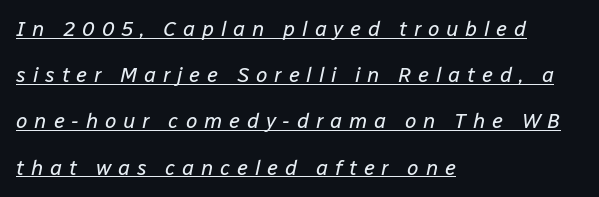
The passage shown has open, widely tracked lettering throughout. Each new line begins a long way beneath the previous one. The rendering applies a slant to the glyphs. Line starts are locked; line ends wander. This reads as an unemphasized weight, regular at the heaviest.
